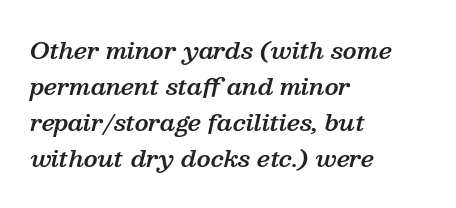
The image shows 23 px text type, italic (leaning right); set left-aligned, normal line spacing (1.57x), normal letter spacing, not underlined.
